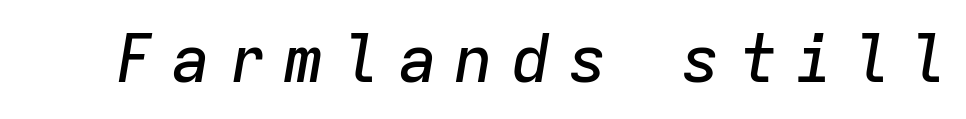
{"italic": "yes", "lean": "right", "slant_degrees": 9, "width": "normal", "stroke_contrast": "low", "x_height": "medium", "monospaced": "yes", "underline": "no", "letter_spacing": "wide", "letter_spacing_em": 0.26, "glyph_px": 66}
